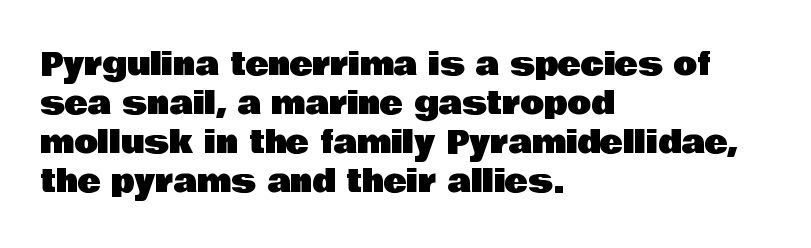
Q: Is the text italic (slanted)? A: No, it is upright.
Q: Is the typeface a serif or a sans-serif typeface? A: Sans-serif.
Q: Is the text underlined? A: No.
Q: How is the paragraph aligned? A: Left-aligned.
Q: Is the spacing between letters normal or unusually wide? A: Normal.
Q: Is the spacing between lines tight, normal or loose? A: Normal.
Q: Width (condensed, normal, or wide)? A: Normal.
Q: Stroke contrast? A: Low.
Q: x-height? A: Large.
Q: Monospaced? A: No.
